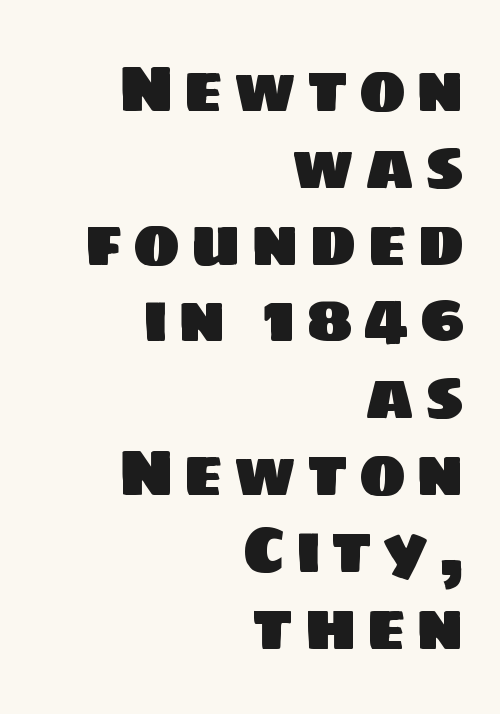
Spacing verdict: proportional, widths tailored to each character. This sample is right-justified, so line beginnings fall wherever the words allow. The rendering shows plain stroke endings on the letterforms — a sans-serif design. Descenders are the only things crossing below the line.
